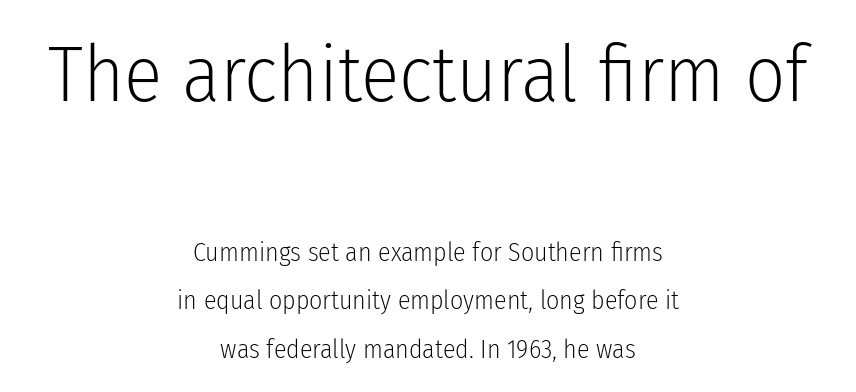
Q: Is the text bold? A: No.
Q: Is the text italic (slanted)? A: No, it is upright.
Q: Is the typeface a serif or a sans-serif typeface? A: Sans-serif.
Q: Is the text underlined? A: No.
Q: How is the paragraph aligned? A: Centered.
Q: Is the spacing between letters normal or unusually wide? A: Normal.
Q: Which block of text is set in a larger size, the first (top) or the second (bottom)? A: The first (top) one.
Q: Width (condensed, normal, or wide)? A: Condensed.
Q: Stroke contrast? A: Low.
Q: x-height? A: Medium.
Q: Monospaced? A: No.
